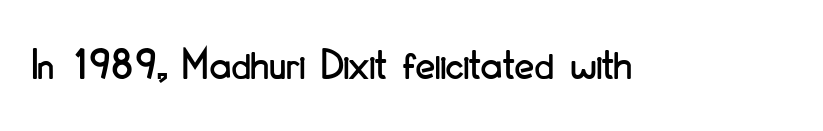
The image shows 45 px condensed sans-serif type, upright; set normal letter spacing, not underlined; low stroke contrast and a small x-height.
